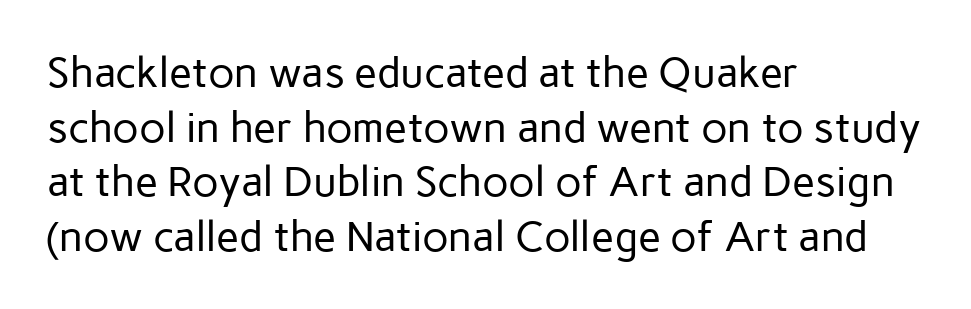
The image shows 42 px regular-weight sans-serif type, upright; set left-aligned, normal line spacing (1.3x), normal letter spacing, not underlined; low stroke contrast and a medium x-height.
